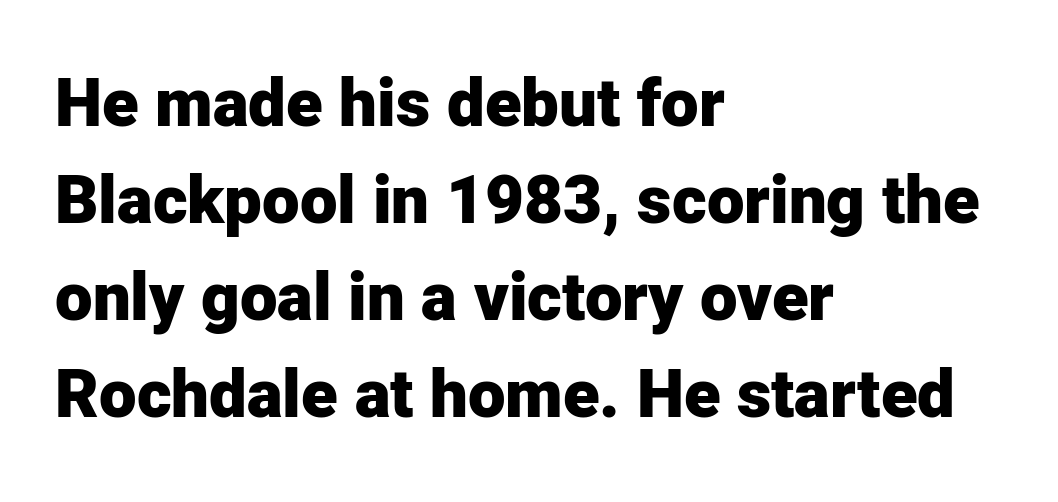
{"serif": "no", "italic": "no", "bold": "yes", "weight": "heavy", "width": "normal", "stroke_contrast": "low", "x_height": "medium", "monospaced": "no", "underline": "no", "align": "left", "line_spacing": "normal", "line_spacing_ratio": 1.45, "letter_spacing": "normal", "letter_spacing_em": 0.0, "glyph_px": 67}
